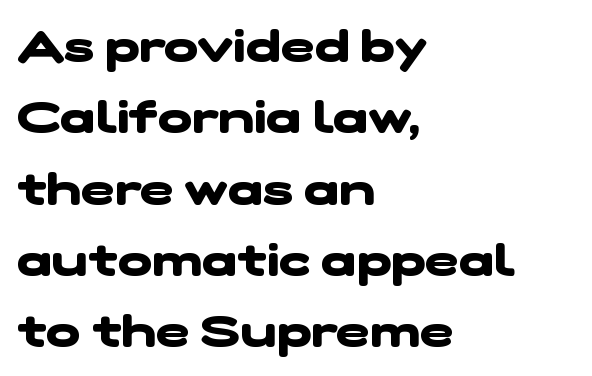
{"serif": "no", "bold": "yes", "weight": "heavy", "width": "wide", "stroke_contrast": "low", "x_height": "medium", "monospaced": "no", "underline": "no", "align": "left", "line_spacing": "normal", "line_spacing_ratio": 1.55, "letter_spacing": "normal", "letter_spacing_em": 0.0, "glyph_px": 46}
